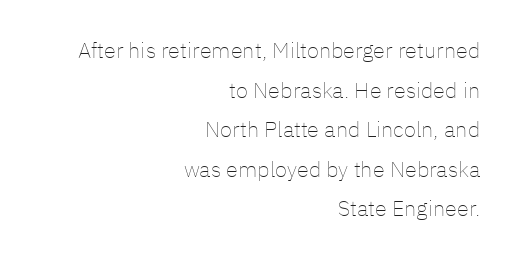
The rag falls on the left side of this text block. Is the type heavy? It reads as light-to-regular instead. Inter-character spacing is left at the font's built-in metrics. Italic: no, the glyphs are upright roman. The zone under the glyphs is completely vacant.
